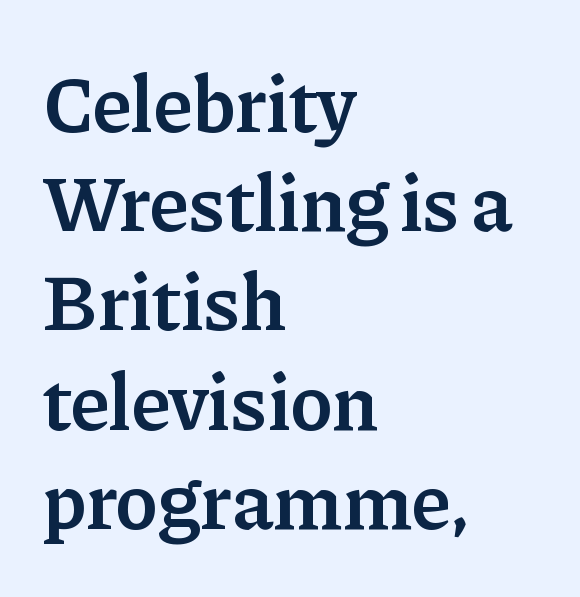
{"serif": "yes", "italic": "no", "bold": "semi", "weight": "semibold", "width": "normal", "stroke_contrast": "low", "x_height": "medium", "monospaced": "no", "underline": "no", "align": "left", "line_spacing_ratio": 1.24, "letter_spacing": "normal", "letter_spacing_em": 0.0, "glyph_px": 80}
